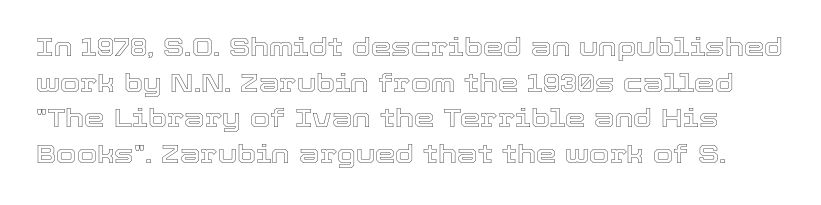
The image shows 26 px text type, upright; set normal line spacing (1.37x), normal letter spacing, not underlined.
